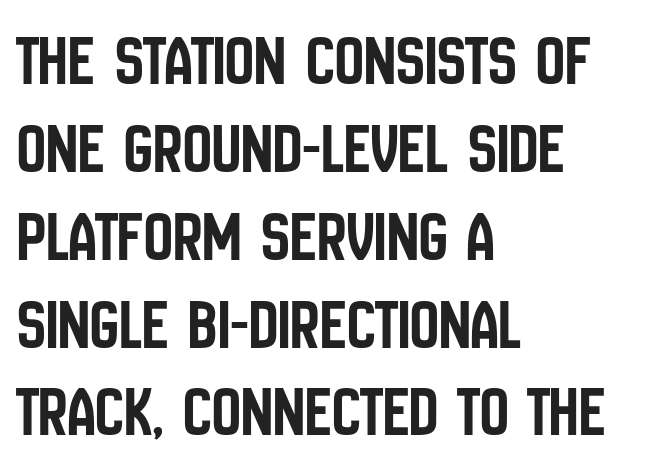
The image shows 72 px condensed sans-serif type, upright; set left-aligned, line spacing 1.22x, normal letter spacing, not underlined; low stroke contrast and a large x-height.
